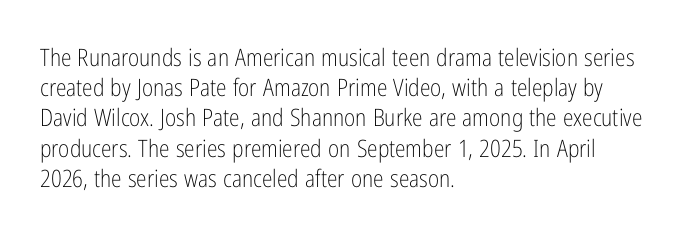
The image shows 24 px text type, upright; set left-aligned, normal line spacing (1.26x), normal letter spacing, not underlined.
